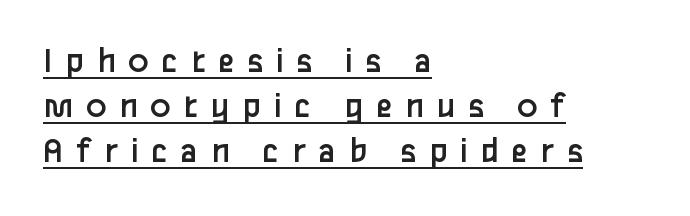
Q: Is the text bold? A: No.
Q: Is the text italic (slanted)? A: No, it is upright.
Q: Is the typeface a serif or a sans-serif typeface? A: Sans-serif.
Q: Is the text underlined? A: Yes.
Q: How is the paragraph aligned? A: Left-aligned.
Q: Is the spacing between letters normal or unusually wide? A: Unusually wide.
Q: Width (condensed, normal, or wide)? A: Normal.
Q: Stroke contrast? A: Low.
Q: x-height? A: Medium.
Q: Monospaced? A: No.
